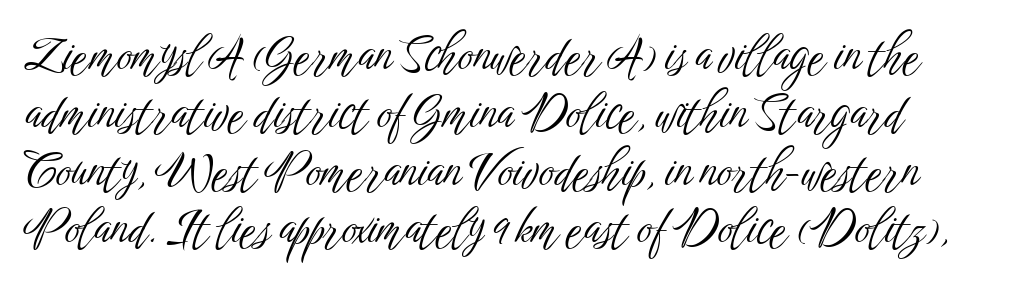
Q: Is the text bold? A: No.
Q: Is the text italic (slanted)? A: Yes.
Q: Is the typeface a serif or a sans-serif typeface? A: Sans-serif.
Q: Is the text underlined? A: No.
Q: Is the spacing between letters normal or unusually wide? A: Normal.
Q: Width (condensed, normal, or wide)? A: Condensed.
Q: Stroke contrast? A: Low.
Q: x-height? A: Medium.
Q: Monospaced? A: No.
